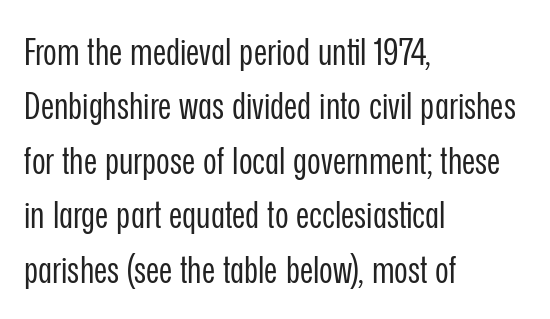
{"serif": "no", "italic": "no", "bold": "no", "weight": "regular", "width": "condensed", "stroke_contrast": "low", "x_height": "medium", "monospaced": "no", "underline": "no", "align": "left", "line_spacing": "normal", "line_spacing_ratio": 1.47, "letter_spacing": "normal", "letter_spacing_em": 0.0, "glyph_px": 37}
